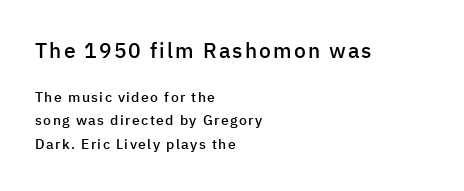
{"italic": "no", "bold": "semi", "underline": "no", "align": "left", "line_spacing": "normal", "line_spacing_ratio": 1.67, "larger_block": "first", "size_ratio": 1.5, "glyph_px": 21}
